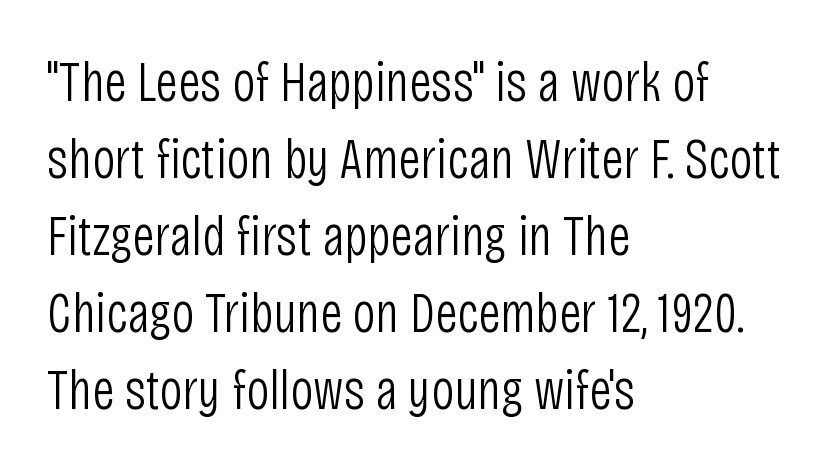
The image shows 57 px light, condensed sans-serif type, upright; set left-aligned, normal line spacing (1.35x), normal letter spacing, not underlined; low stroke contrast and a large x-height.
